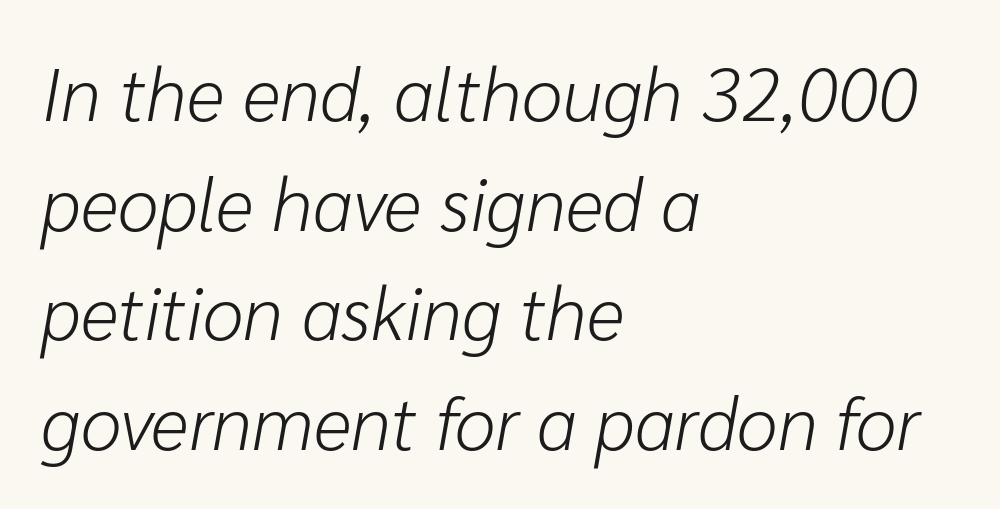
Q: Is the text bold? A: No.
Q: Is the text italic (slanted)? A: Yes, it leans right by about 10 degrees.
Q: Is the text underlined? A: No.
Q: How is the paragraph aligned? A: Left-aligned.
Q: Is the spacing between letters normal or unusually wide? A: Normal.
Q: Is the spacing between lines tight, normal or loose? A: Normal.
Q: Width (condensed, normal, or wide)? A: Normal.
Q: Stroke contrast? A: Low.
Q: x-height? A: Medium.
Q: Monospaced? A: No.
